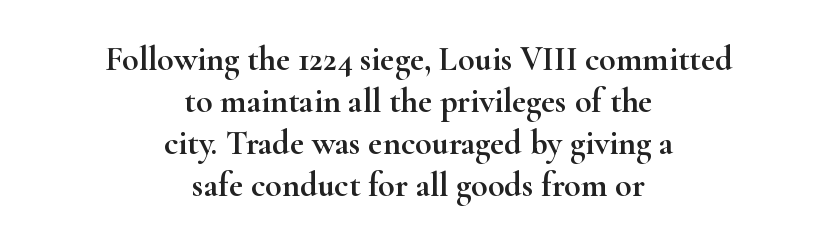
Anything drawn beneath the words? Only blank space. Does extra space separate the letters? No, they use regular spacing. The text block is weighted toward neither margin, spreading evenly from the middle. You could not count columns in this text — the font is proportionally spaced. The rendering shows small feet on the letterforms — a serif design. This sample uses an upright cut, with every glyph sitting square on the baseline.
